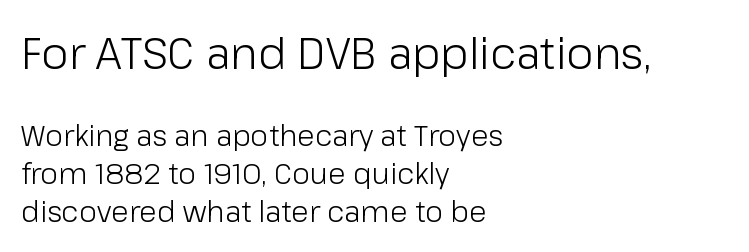
The image shows 44 px light sans-serif type, upright; set left-aligned, normal line spacing (1.31x), normal letter spacing, not underlined; the first (top) block is 1.52x larger; low stroke contrast and a medium x-height.
